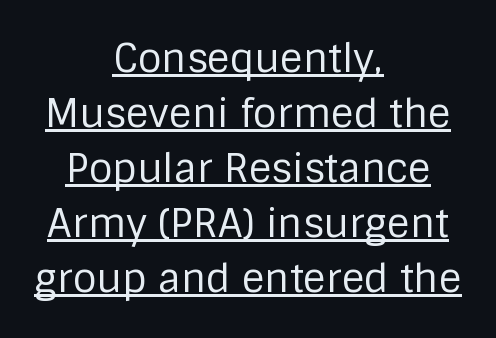
Neither beginnings nor endings align; midpoints do. These glyphs show unthickened strokes, regular width or finer. A baseline rule has been typeset under these characters. In terms of posture, this sample is upright. Each letter keeps its own natural width here, so spacing adapts to shape. Notice how descenders clear the ascenders below comfortably — that's standard leading.
